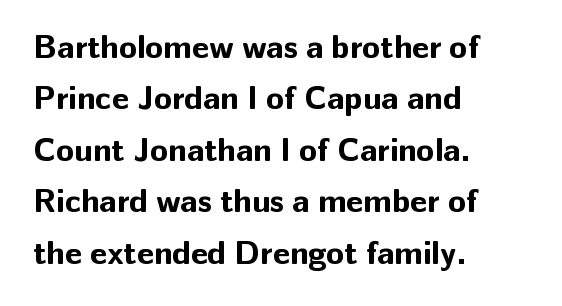
Q: Is the text bold? A: Yes.
Q: Is the text italic (slanted)? A: No, it is upright.
Q: Is the typeface a serif or a sans-serif typeface? A: Sans-serif.
Q: Is the text underlined? A: No.
Q: How is the paragraph aligned? A: Left-aligned.
Q: Is the spacing between letters normal or unusually wide? A: Normal.
Q: Is the spacing between lines tight, normal or loose? A: Normal.
Q: Width (condensed, normal, or wide)? A: Normal.
Q: Stroke contrast? A: Low.
Q: x-height? A: Medium.
Q: Monospaced? A: No.
